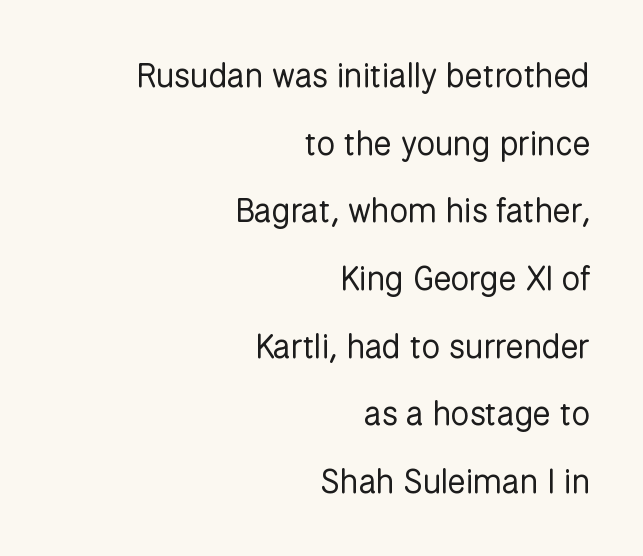
Casual observation: everything's shoved over to the right. Lines of text with bare space underneath. Vertical stems look standard width or narrower in stroke. If you drew a line through each stem, it would be perfectly vertical. Students, observe: this is what heavily led, spacious text looks like. The passage shown is typed in a proportional face where columns would drift.
